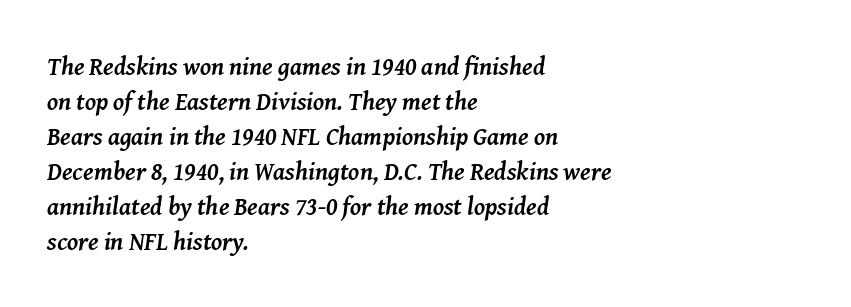
The image shows 25 px bold type, italic (leaning right); set left-aligned, normal line spacing (1.4x), normal letter spacing, not underlined.
